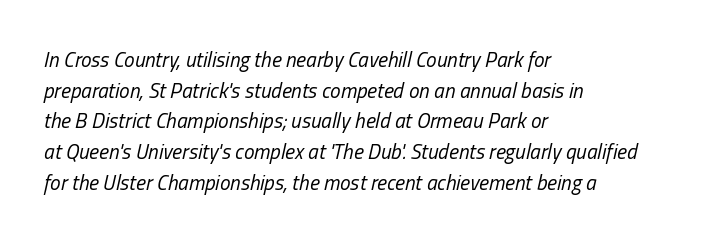
The glyphs are unaccompanied by any horizontal stroke below them. Notice how the passage keeps a crisp vertical edge on the left only. Letters have the restrained weight of plain body copy at most. Does extra space separate the letters? No, they use regular spacing.
